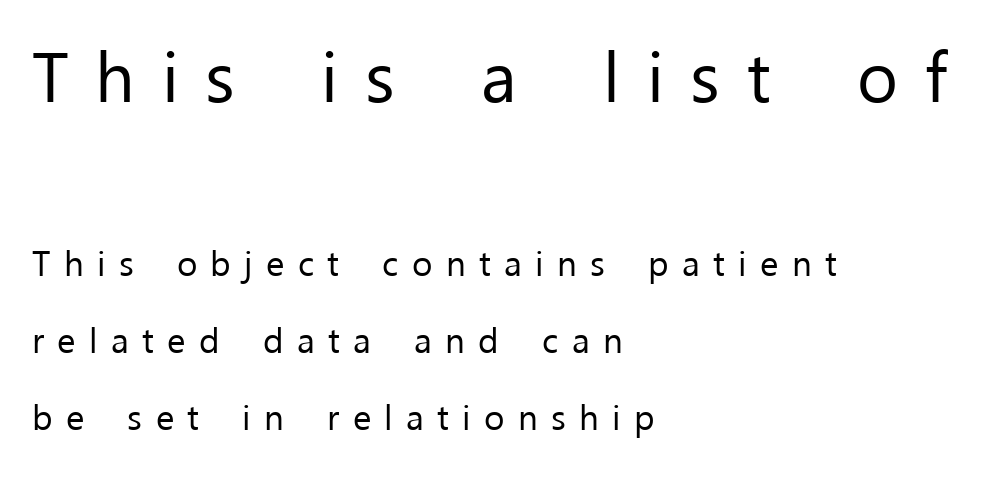
The image shows 70 px regular-weight sans-serif type, upright; set left-aligned, loose line spacing (2.19x), unusually wide letter spacing (+0.38 em), not underlined; the first (top) block is 2.0x larger; low stroke contrast and a medium x-height.
